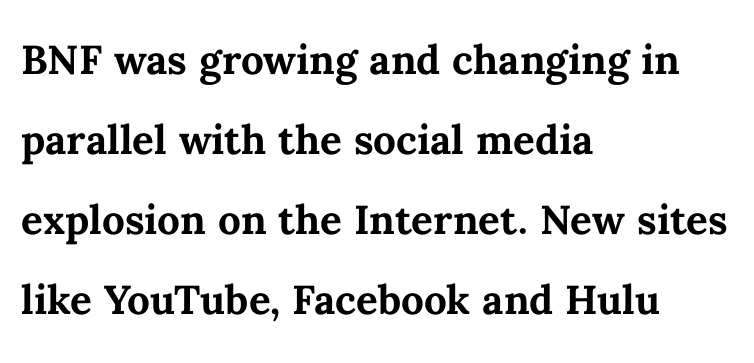
Every character sits straight up, as roman type does. Notice how thick the strokes are: this is what a full bold looks like. Letter spacing: default. Line beginnings align vertically; line endings do not. Horizontal bands of white between lines are of average thickness. Quick note: underline off.
